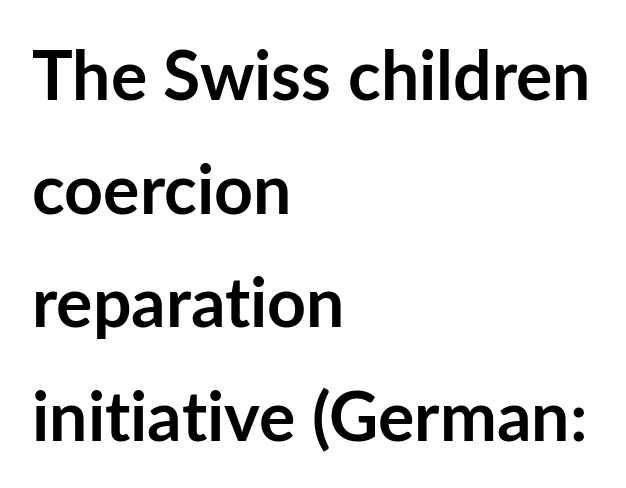
Letters rest on an invisible, unmarked baseline. Which margin do the lines hug? The left one — the right edge is uneven. Notice how descenders clear the ascenders below comfortably — that's standard leading. Does the type have serifs? No, each stem ends abruptly.
